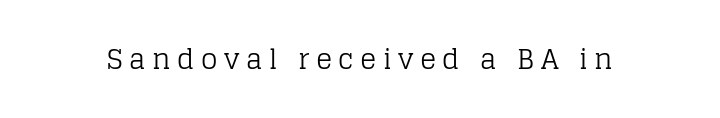
Q: Is the text bold? A: No.
Q: Is the text italic (slanted)? A: No, it is upright.
Q: Is the text underlined? A: No.
Q: Is the spacing between letters normal or unusually wide? A: Unusually wide.
